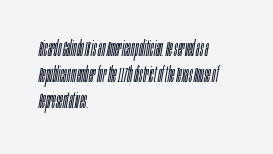
{"italic": "yes", "lean": "right", "slant_degrees": 10, "bold": "no", "underline": "no", "align": "left", "line_spacing_ratio": 1.24, "letter_spacing": "normal", "letter_spacing_em": 0.0, "glyph_px": 21}
